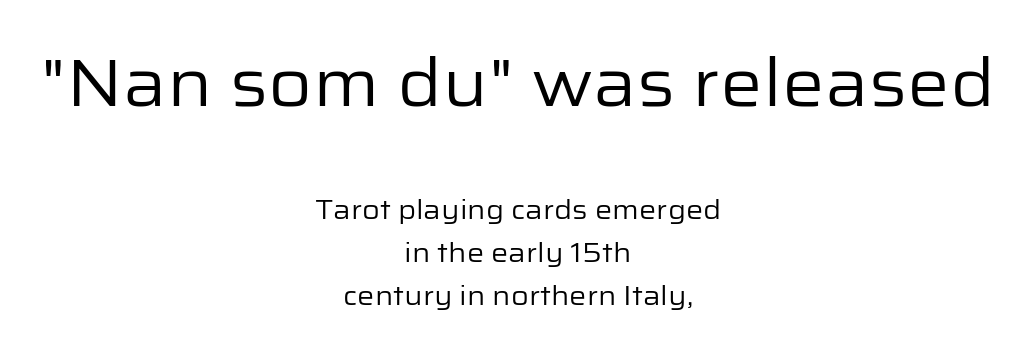
Q: Is the text bold? A: No.
Q: Is the text italic (slanted)? A: No, it is upright.
Q: Is the typeface a serif or a sans-serif typeface? A: Sans-serif.
Q: Is the text underlined? A: No.
Q: How is the paragraph aligned? A: Centered.
Q: Is the spacing between letters normal or unusually wide? A: Normal.
Q: Is the spacing between lines tight, normal or loose? A: Normal.
Q: Which block of text is set in a larger size, the first (top) or the second (bottom)? A: The first (top) one.
Q: Width (condensed, normal, or wide)? A: Normal.
Q: Stroke contrast? A: Low.
Q: x-height? A: Medium.
Q: Monospaced? A: No.
